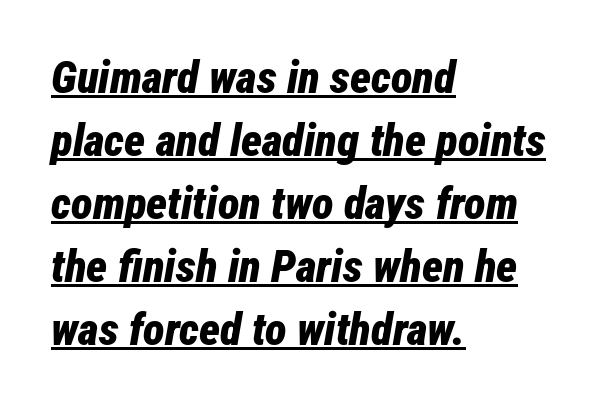
Q: Is the text bold? A: Yes.
Q: Is the text italic (slanted)? A: Yes, it leans right by about 12 degrees.
Q: Is the text underlined? A: Yes.
Q: How is the paragraph aligned? A: Left-aligned.
Q: Is the spacing between letters normal or unusually wide? A: Normal.
Q: Is the spacing between lines tight, normal or loose? A: Normal.
Q: Width (condensed, normal, or wide)? A: Condensed.
Q: Stroke contrast? A: Low.
Q: x-height? A: Medium.
Q: Monospaced? A: No.
